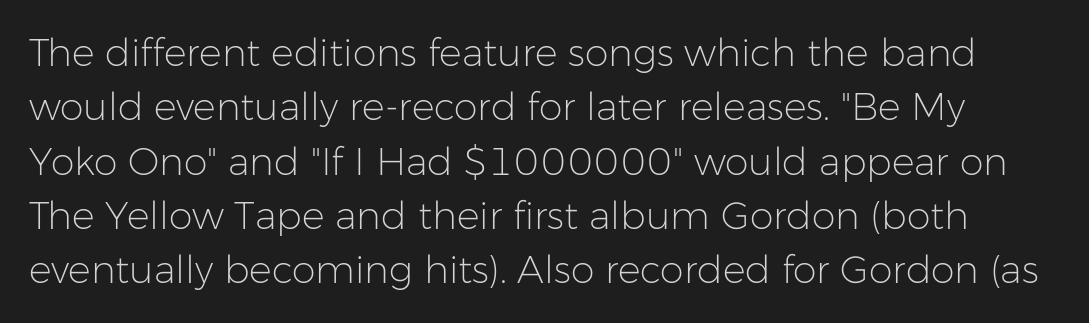
The image shows 38 px light sans-serif type, upright; set normal line spacing (1.43x), normal letter spacing, not underlined; low stroke contrast and a medium x-height.
